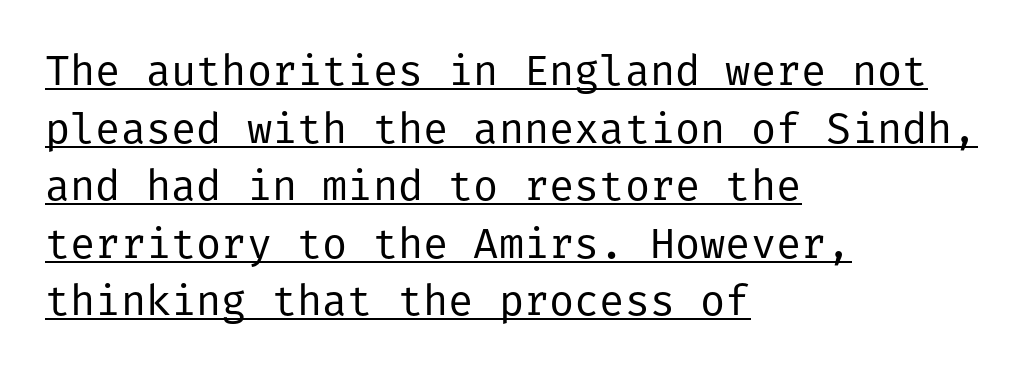
Q: Is the text bold? A: No.
Q: Is the text italic (slanted)? A: No, it is upright.
Q: Is the typeface a serif or a sans-serif typeface? A: Sans-serif.
Q: Is the text underlined? A: Yes.
Q: How is the paragraph aligned? A: Left-aligned.
Q: Is the spacing between letters normal or unusually wide? A: Normal.
Q: Is the spacing between lines tight, normal or loose? A: Normal.
Q: Width (condensed, normal, or wide)? A: Normal.
Q: Stroke contrast? A: Low.
Q: x-height? A: Medium.
